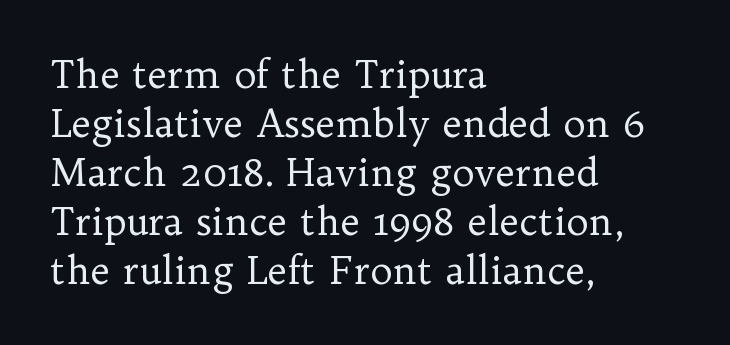
What's the leading like? Ordinary, nothing unusual. Beneath every word, the page is bare. Observe the serifs anchoring each vertical stroke in this sample. Character widths vary here, with narrow letters taking less room than wide ones. The horizontal fit of the characters is conventional and even.
